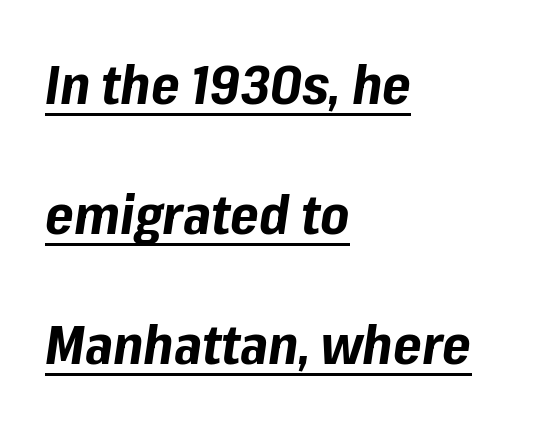
Q: Is the text bold? A: Yes.
Q: Is the text italic (slanted)? A: Yes, it leans right by about 8 degrees.
Q: Is the text underlined? A: Yes.
Q: How is the paragraph aligned? A: Left-aligned.
Q: Is the spacing between letters normal or unusually wide? A: Normal.
Q: Is the spacing between lines tight, normal or loose? A: Loose.
Q: Width (condensed, normal, or wide)? A: Normal.
Q: Stroke contrast? A: Low.
Q: x-height? A: Medium.
Q: Monospaced? A: No.
